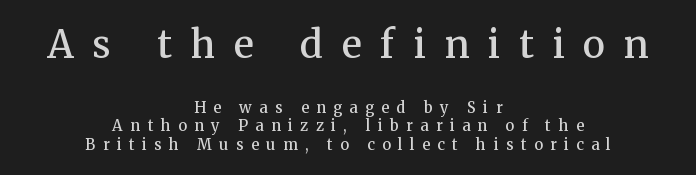
Q: Is the text bold? A: Semi-bold.
Q: Is the text italic (slanted)? A: No, it is upright.
Q: Is the typeface a serif or a sans-serif typeface? A: Serif.
Q: Is the text underlined? A: No.
Q: How is the paragraph aligned? A: Centered.
Q: Is the spacing between letters normal or unusually wide? A: Unusually wide.
Q: Which block of text is set in a larger size, the first (top) or the second (bottom)? A: The first (top) one.
Q: Width (condensed, normal, or wide)? A: Normal.
Q: Stroke contrast? A: Medium.
Q: x-height? A: Medium.
Q: Monospaced? A: No.
